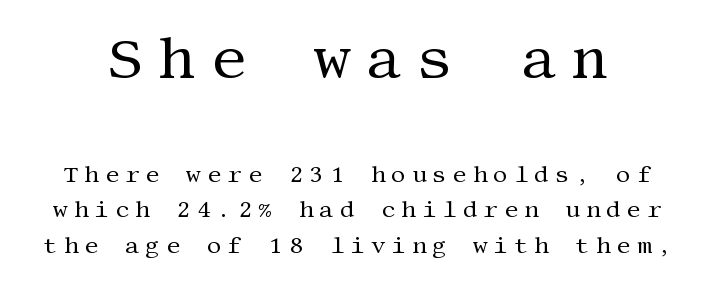
The image shows 58 px regular-weight serif type, upright; set normal line spacing (1.53x), unusually wide letter spacing (+0.25 em), not underlined; the first (top) block is 2.52x larger; medium stroke contrast and a large x-height.
